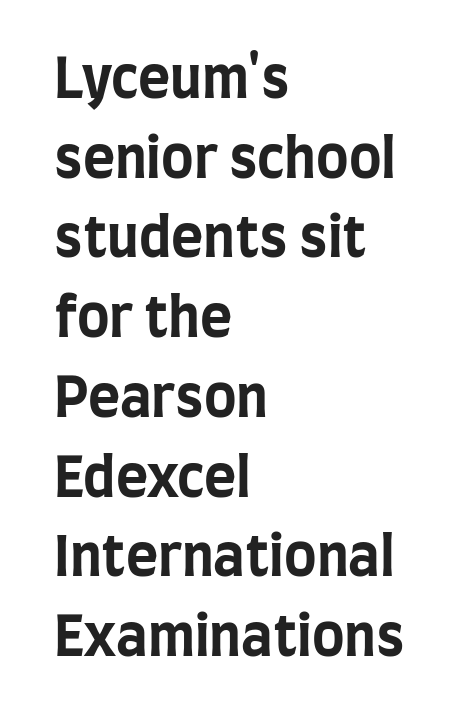
Words float on clear page, feet unadorned. Quick note: interline space is typical. What kind of face is this? One without serifs — a sans. What weight is shown? A full bold with thick strokes. The face used here is rendered with its standard letterfit.
